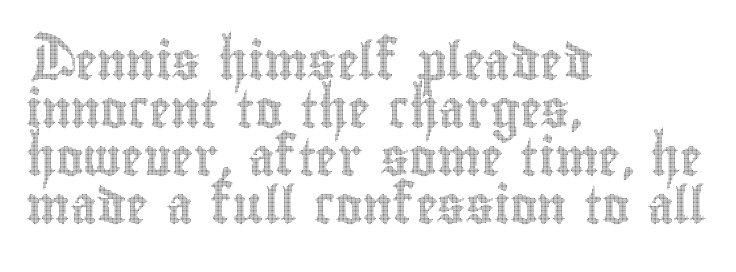
{"italic": "no", "width": "condensed", "x_height": "small", "monospaced": "no", "underline": "no", "align": "left", "line_spacing": "normal", "line_spacing_ratio": 1.3, "letter_spacing": "normal", "letter_spacing_em": 0.0, "glyph_px": 37}
